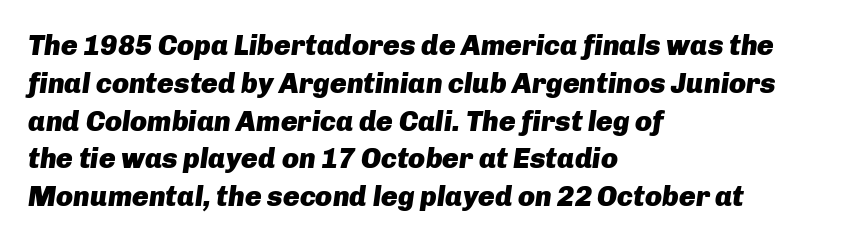
The image shows 28 px heavy type, italic (leaning right); set left-aligned, normal line spacing (1.35x), normal letter spacing, not underlined; low stroke contrast and a medium x-height.
